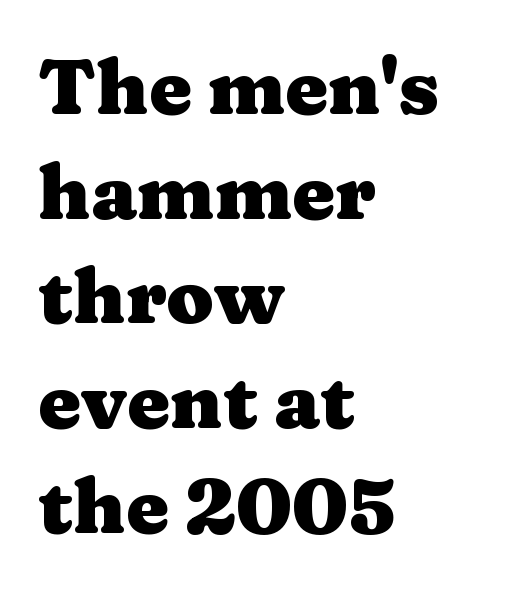
{"serif": "yes", "italic": "no", "bold": "yes", "weight": "heavy", "width": "wide", "stroke_contrast": "medium", "x_height": "medium", "monospaced": "no", "underline": "no", "align": "left", "line_spacing": "normal", "line_spacing_ratio": 1.36, "letter_spacing": "normal", "letter_spacing_em": 0.0, "glyph_px": 77}
